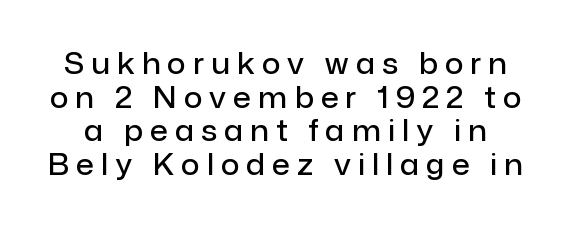
{"serif": "no", "italic": "no", "bold": "semi", "weight": "semibold", "width": "normal", "stroke_contrast": "low", "x_height": "medium", "monospaced": "no", "underline": "no", "line_spacing_ratio": 1.16, "letter_spacing": "wide", "letter_spacing_em": 0.25, "glyph_px": 29}
